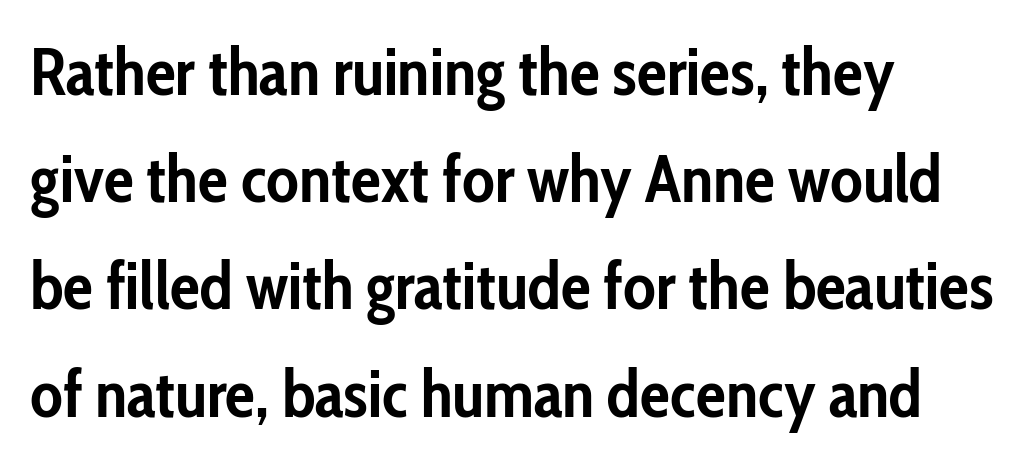
Q: Is the text bold? A: Yes.
Q: Is the text italic (slanted)? A: No, it is upright.
Q: Is the typeface a serif or a sans-serif typeface? A: Sans-serif.
Q: Is the text underlined? A: No.
Q: How is the paragraph aligned? A: Left-aligned.
Q: Is the spacing between letters normal or unusually wide? A: Normal.
Q: Is the spacing between lines tight, normal or loose? A: Normal.
Q: Width (condensed, normal, or wide)? A: Condensed.
Q: Stroke contrast? A: Low.
Q: x-height? A: Medium.
Q: Monospaced? A: No.
